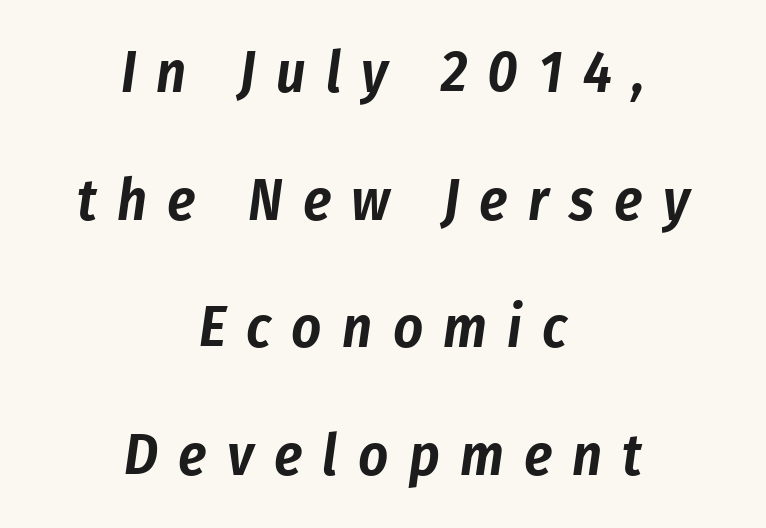
{"italic": "yes", "lean": "right", "slant_degrees": 8, "width": "condensed", "stroke_contrast": "low", "x_height": "medium", "monospaced": "no", "underline": "no", "align": "center", "line_spacing": "loose", "line_spacing_ratio": 2.2, "letter_spacing": "wide", "letter_spacing_em": 0.35, "glyph_px": 58}
